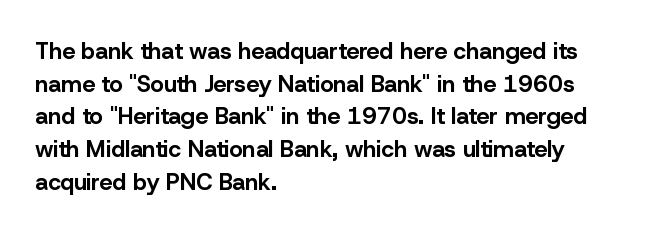
The image shows 23 px bold type, upright; set left-aligned, normal line spacing (1.42x), normal letter spacing, not underlined.
